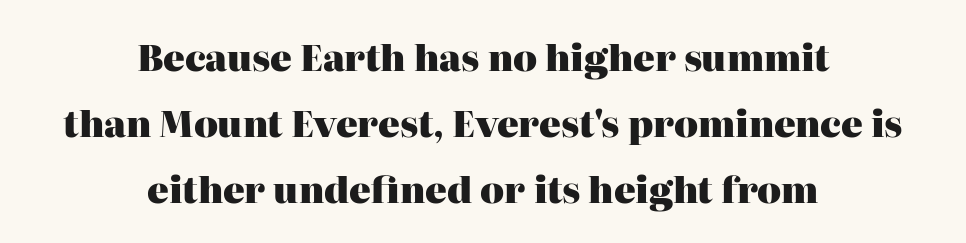
Q: Is the text bold? A: Yes.
Q: Is the text italic (slanted)? A: No, it is upright.
Q: Is the typeface a serif or a sans-serif typeface? A: Serif.
Q: Is the text underlined? A: No.
Q: How is the paragraph aligned? A: Centered.
Q: Is the spacing between letters normal or unusually wide? A: Normal.
Q: Width (condensed, normal, or wide)? A: Normal.
Q: Stroke contrast? A: High.
Q: x-height? A: Medium.
Q: Monospaced? A: No.
